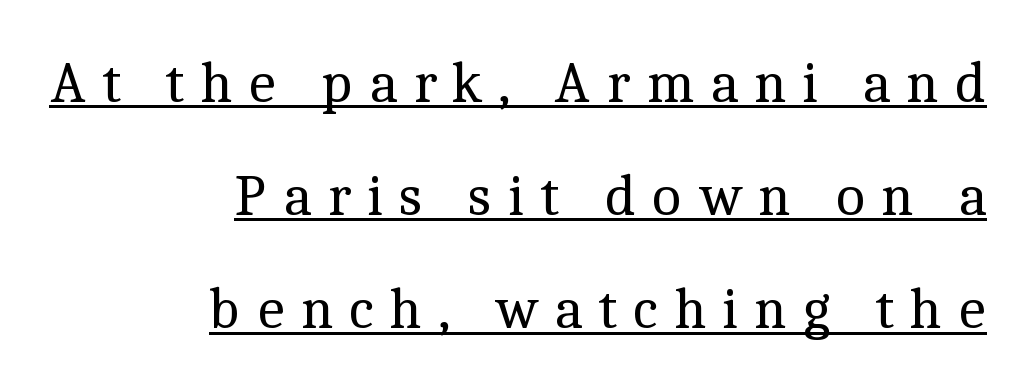
Q: Is the text bold? A: No.
Q: Is the text italic (slanted)? A: No, it is upright.
Q: Is the typeface a serif or a sans-serif typeface? A: Serif.
Q: Is the text underlined? A: Yes.
Q: How is the paragraph aligned? A: Right-aligned.
Q: Is the spacing between letters normal or unusually wide? A: Unusually wide.
Q: Is the spacing between lines tight, normal or loose? A: Loose.
Q: Width (condensed, normal, or wide)? A: Normal.
Q: x-height? A: Medium.
Q: Monospaced? A: No.
